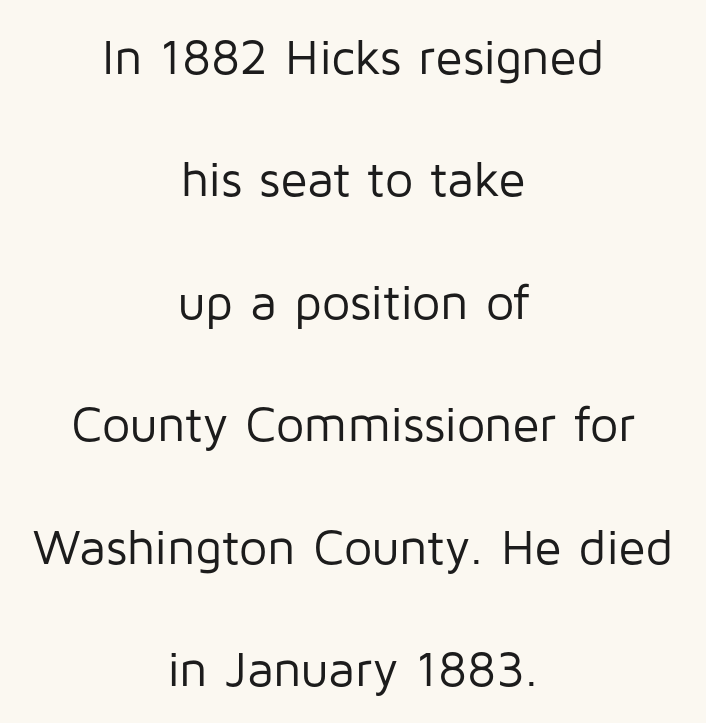
The image shows 50 px regular-weight sans-serif type, upright; set centered, loose line spacing (2.45x), normal letter spacing, not underlined; low stroke contrast and a medium x-height.
